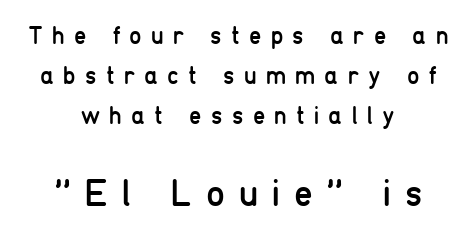
{"serif": "no", "italic": "no", "bold": "no", "weight": "regular", "width": "condensed", "stroke_contrast": "low", "x_height": "medium", "monospaced": "no", "underline": "no", "align": "center", "line_spacing": "normal", "line_spacing_ratio": 1.6, "letter_spacing": "wide", "letter_spacing_em": 0.37, "larger_block": "second", "size_ratio": 1.52, "glyph_px": 38}
